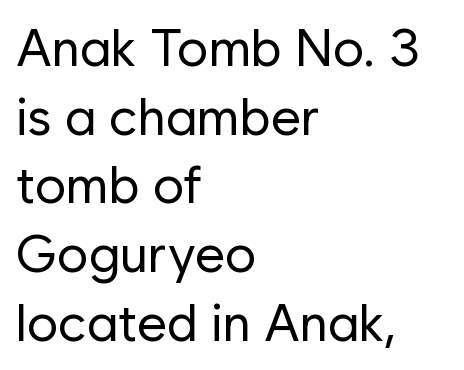
{"serif": "no", "italic": "no", "bold": "no", "weight": "regular", "width": "normal", "stroke_contrast": "low", "x_height": "medium", "monospaced": "no", "underline": "no", "align": "left", "line_spacing": "normal", "line_spacing_ratio": 1.32, "letter_spacing": "normal", "letter_spacing_em": 0.0, "glyph_px": 52}
